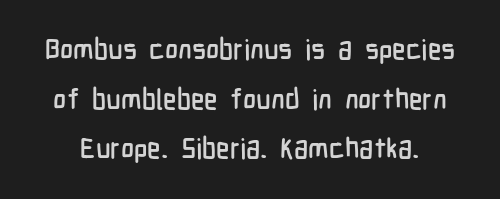
Posture: upright roman. Typographically, this falls in the sans-serif category. Caption: standard tracking, unaltered. Spacing verdict: proportional, widths tailored to each character.
